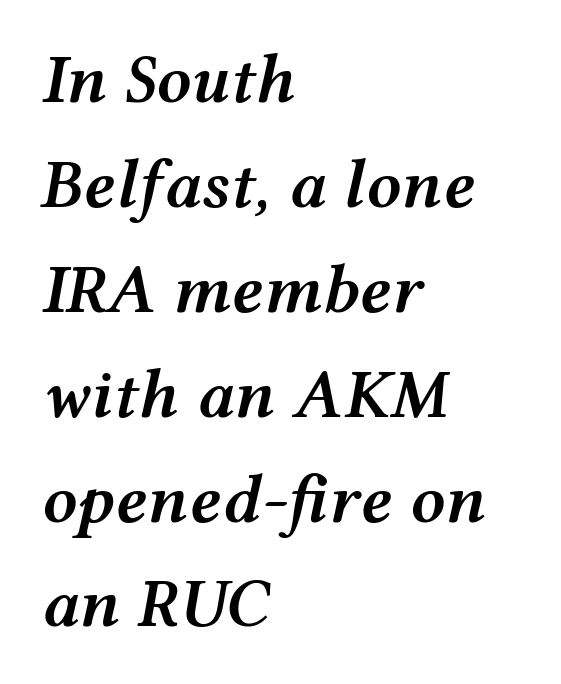
Here the designer chose a conventional face with non-uniform glyph widths. Quick note: interline space is typical. Posture: slanted. Students, this is semibold: more ink than regular, less than bold. What stands out about the letter spacing? Nothing — it is the standard amount.
